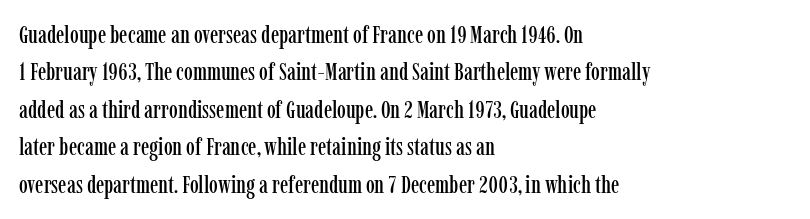
The rendering anchors every line to the left-hand side. The vertical gap from one line to the next is medium. The letterforms sit shoulder to shoulder at normal distance. Lines of text with bare space underneath. This is roman type, the default non-slanted kind.
